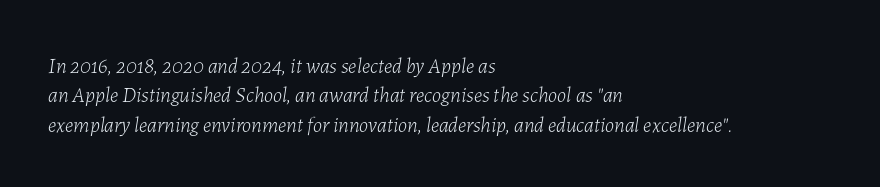
{"italic": "yes", "lean": "right", "slant_degrees": 7, "bold": "no", "underline": "no", "align": "left", "line_spacing": "normal", "line_spacing_ratio": 1.4, "letter_spacing": "normal", "letter_spacing_em": 0.0, "glyph_px": 21}
